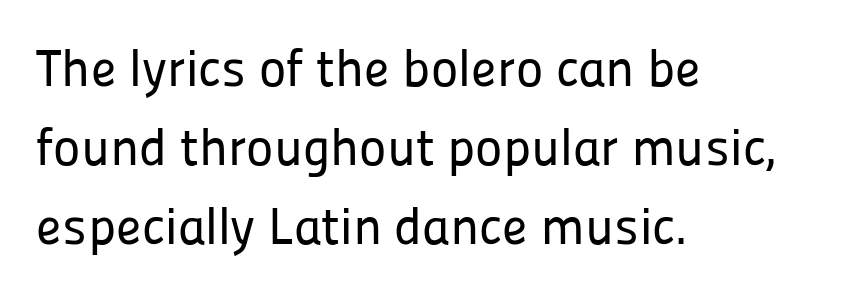
The horizontal fit of the characters is conventional and even. Regarding leading, the lines here are spaced in the standard way. Notice how the passage keeps a crisp vertical edge on the left only. To sum up the face: it is a sans, with no serifs. Posture: upright roman.
